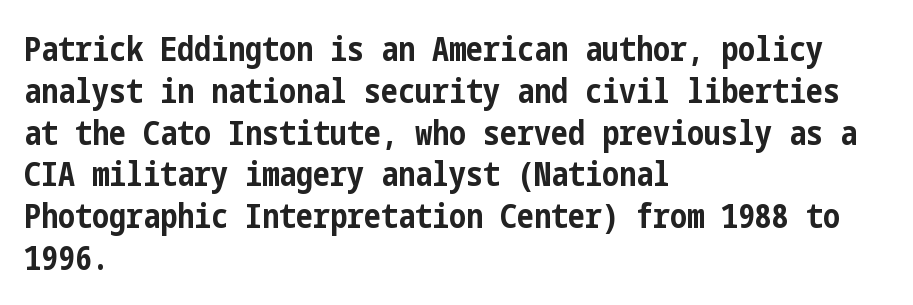
The image shows 34 px bold, condensed sans-serif type, upright; set left-aligned, line spacing 1.23x, normal letter spacing, not underlined; low stroke contrast and a medium x-height.
